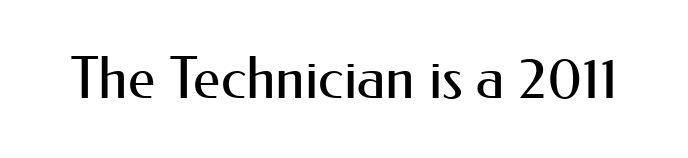
The specimen reads as upright at a glance. The rendering uses natural spacing where letterforms have individual widths. Underlining? Definitely not there. Check where the strokes stop: nothing finishes them off — pure sans.
